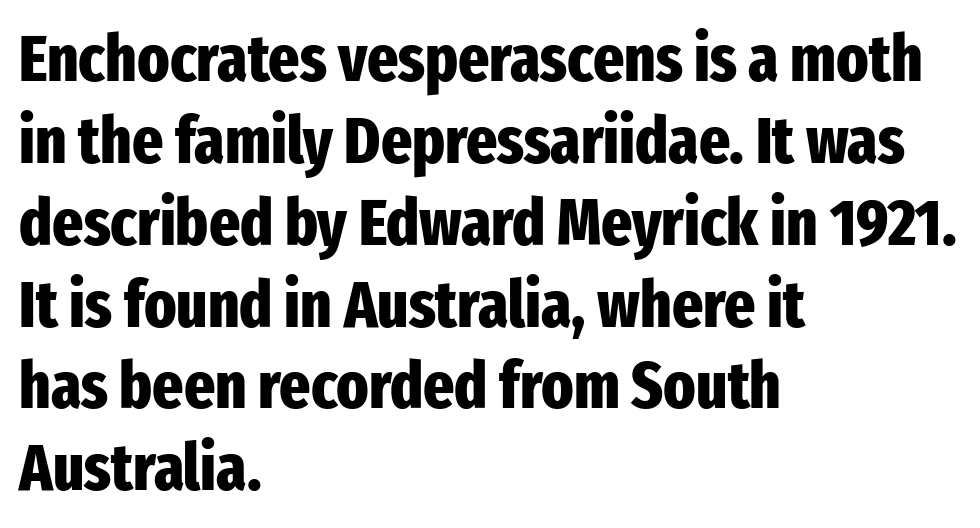
Q: Is the text bold? A: Yes.
Q: Is the text italic (slanted)? A: No, it is upright.
Q: Is the typeface a serif or a sans-serif typeface? A: Sans-serif.
Q: Is the text underlined? A: No.
Q: How is the paragraph aligned? A: Left-aligned.
Q: Is the spacing between letters normal or unusually wide? A: Normal.
Q: Width (condensed, normal, or wide)? A: Condensed.
Q: Stroke contrast? A: Low.
Q: x-height? A: Medium.
Q: Monospaced? A: No.
